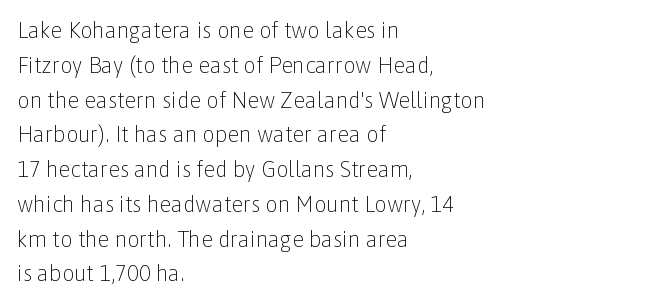
{"italic": "no", "bold": "no", "underline": "no", "align": "left", "line_spacing": "normal", "line_spacing_ratio": 1.58, "letter_spacing": "normal", "letter_spacing_em": 0.0, "glyph_px": 22}
